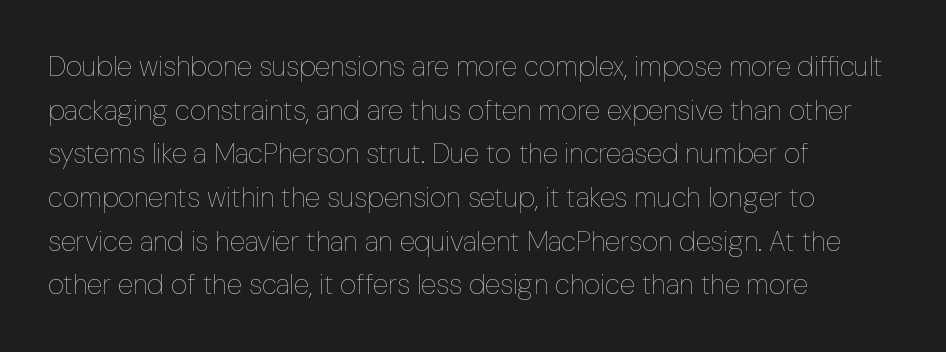
Q: Is the text bold? A: No.
Q: Is the text italic (slanted)? A: No, it is upright.
Q: Is the text underlined? A: No.
Q: How is the paragraph aligned? A: Left-aligned.
Q: Is the spacing between letters normal or unusually wide? A: Normal.
Q: Is the spacing between lines tight, normal or loose? A: Normal.
Q: Width (condensed, normal, or wide)? A: Condensed.
Q: Stroke contrast? A: Low.
Q: x-height? A: Medium.
Q: Monospaced? A: No.
